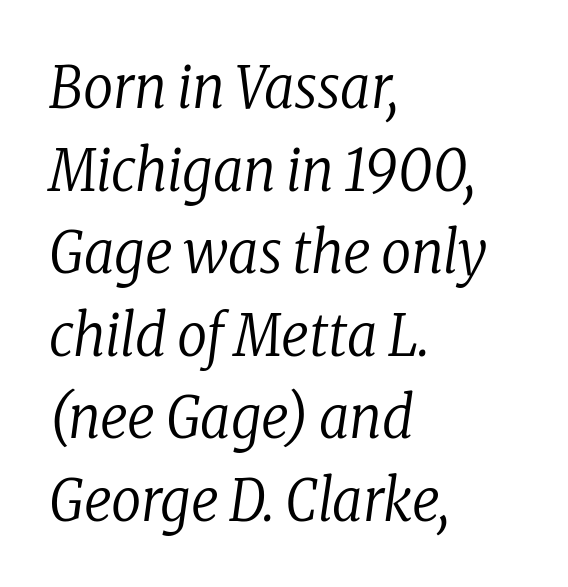
All the whitespace from short lines collects on the right. There's an unmistakable incline to the writing here. The strip under each line holds only bare page. How would I describe the line gaps? Plain and ordinary. Each letter keeps its own natural width here, so spacing adapts to shape. Look at the tracking — it's just the regular setting, nothing added.
